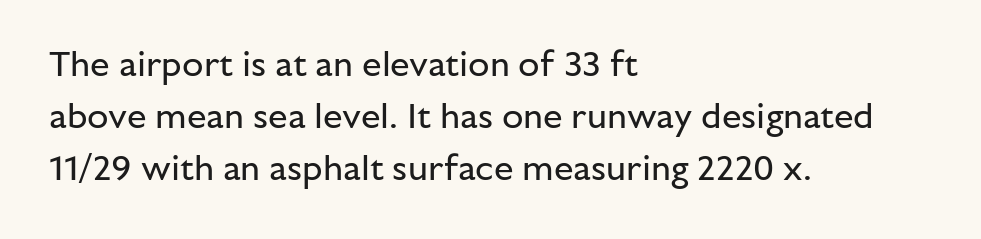
Regular leading. A bare baseline throughout the passage. Is the stroke heavy? The answer is a plain regular-or-lighter. Look at the tracking — it's just the regular setting, nothing added. Classification — sans serif.
